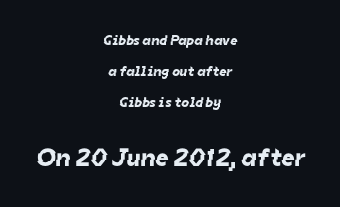
The image shows 25 px text type; set centered, loose line spacing (2.22x), normal letter spacing, not underlined; the second (bottom) block is 1.79x larger.
